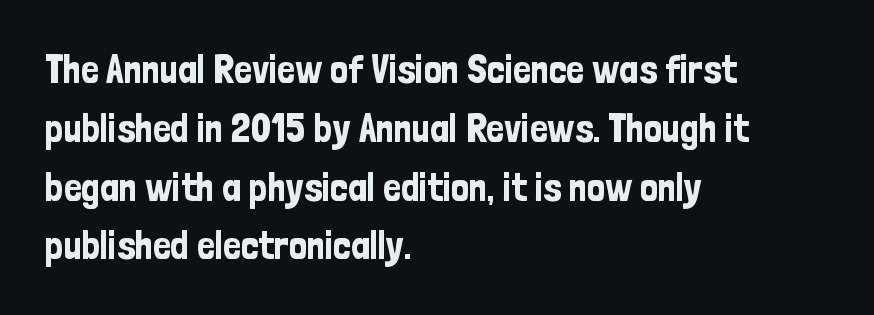
{"serif": "no", "italic": "no", "width": "condensed", "stroke_contrast": "low", "x_height": "medium", "monospaced": "no", "underline": "no", "align": "left", "line_spacing": "normal", "line_spacing_ratio": 1.47, "letter_spacing": "normal", "letter_spacing_em": 0.0, "glyph_px": 40}
